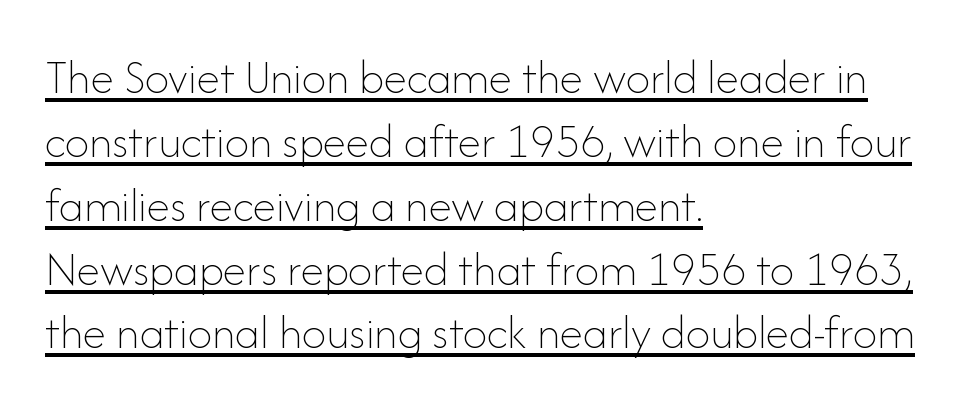
Q: Is the text bold? A: No.
Q: Is the text italic (slanted)? A: No, it is upright.
Q: Is the text underlined? A: Yes.
Q: How is the paragraph aligned? A: Left-aligned.
Q: Is the spacing between letters normal or unusually wide? A: Normal.
Q: Is the spacing between lines tight, normal or loose? A: Normal.
Q: Width (condensed, normal, or wide)? A: Normal.
Q: Stroke contrast? A: Low.
Q: x-height? A: Small.
Q: Monospaced? A: No.
